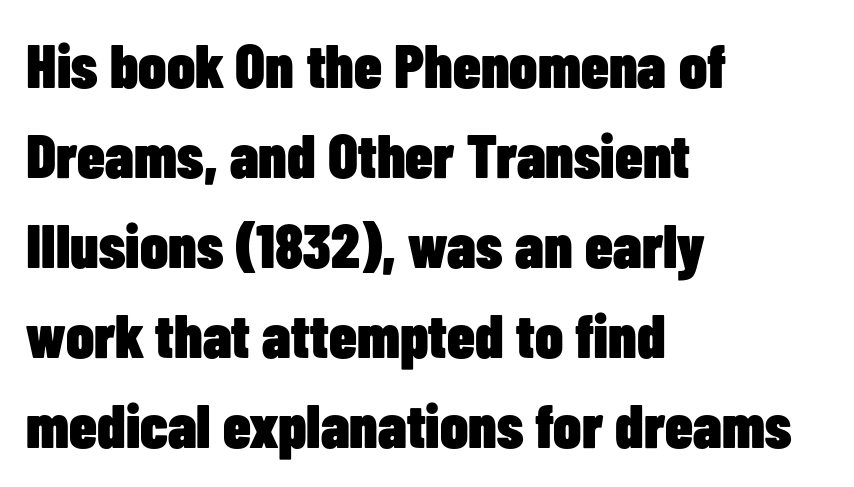
{"serif": "no", "italic": "no", "bold": "yes", "weight": "heavy", "width": "condensed", "stroke_contrast": "low", "x_height": "medium", "monospaced": "no", "underline": "no", "align": "left", "line_spacing": "normal", "line_spacing_ratio": 1.45, "letter_spacing": "normal", "letter_spacing_em": 0.0, "glyph_px": 62}
